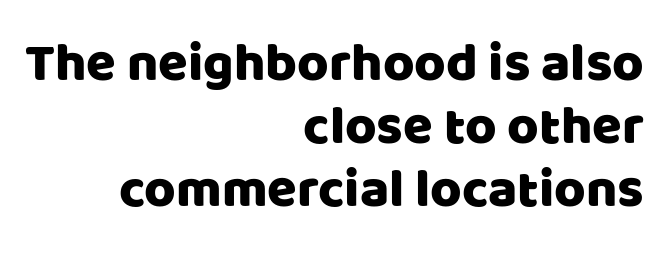
Caption: standard tracking, unaltered. Teacher's note: observe the even right margin — that is flush-right alignment. What kind of face is this? One without serifs — a sans. Does the lettering tilt? It doesn't — this is upright. The passage shown is not underscored anywhere.
